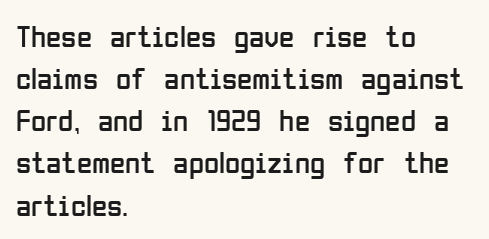
The image shows 31 px regular-weight, condensed sans-serif type, upright; set left-aligned, normal line spacing (1.36x), normal letter spacing, not underlined; low stroke contrast and a medium x-height.
